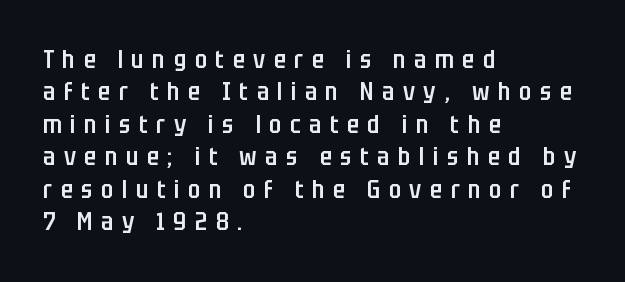
{"italic": "no", "bold": "semi", "underline": "no", "align": "left", "line_spacing": "normal", "line_spacing_ratio": 1.3, "letter_spacing": "wide", "letter_spacing_em": 0.34, "glyph_px": 25}
